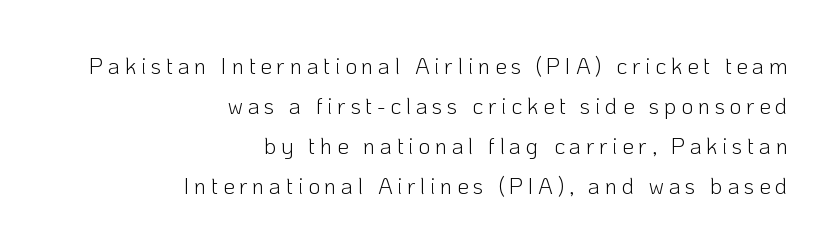
Q: Is the text bold? A: No.
Q: Is the text italic (slanted)? A: No, it is upright.
Q: Is the text underlined? A: No.
Q: How is the paragraph aligned? A: Right-aligned.
Q: Is the spacing between letters normal or unusually wide? A: Unusually wide.
